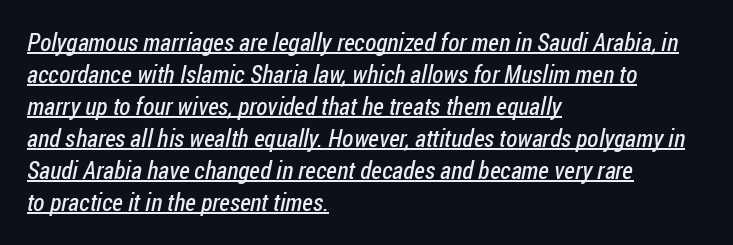
Q: Is the text bold? A: No.
Q: Is the text underlined? A: Yes.
Q: How is the paragraph aligned? A: Left-aligned.
Q: Is the spacing between letters normal or unusually wide? A: Normal.
Q: Is the spacing between lines tight, normal or loose? A: Normal.
